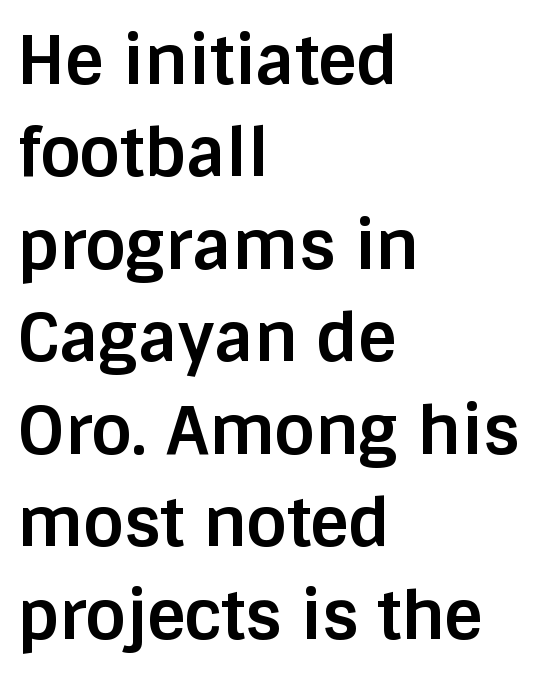
The image shows 67 px bold sans-serif type, upright; set left-aligned, normal line spacing (1.38x), normal letter spacing, not underlined; low stroke contrast and a large x-height.
